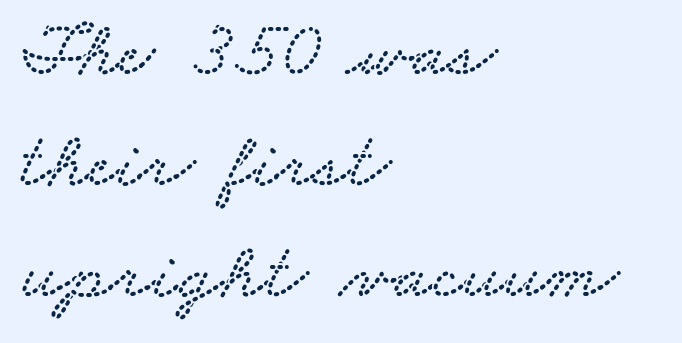
Classification — serif. In terms of letterspacing, this is plain default setting. The rendering uses a moderate line-height, typical for paragraphs. The paragraph shown leans on its left margin. Only glyphs here, with clear space below each row. Here the designer chose a conventional face with non-uniform glyph widths.
